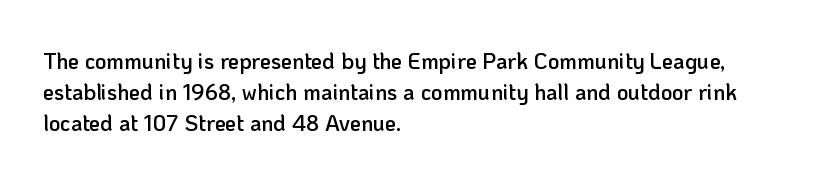
A typesetter would call this zero additional tracking. Decoration check: the copy has no underline. Set as a demibold, roughly 600 on the weight scale. The rendering uses a moderate line-height, typical for paragraphs.
